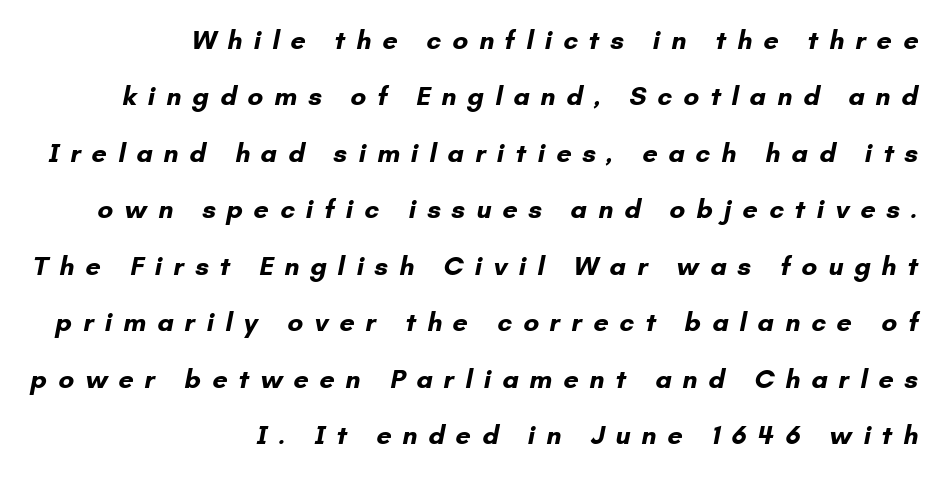
The image shows 27 px bold type; set right-aligned, loose line spacing (2.09x), unusually wide letter spacing (+0.4 em), not underlined.
